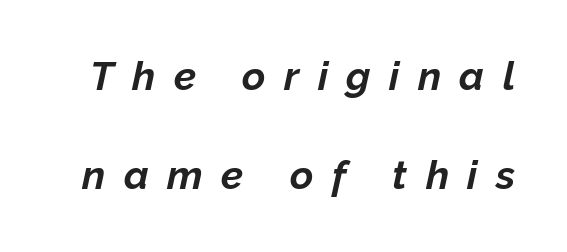
The image shows 40 px bold type, italic (leaning right); set loose line spacing (2.48x), unusually wide letter spacing (+0.46 em), not underlined; low stroke contrast and a medium x-height.
